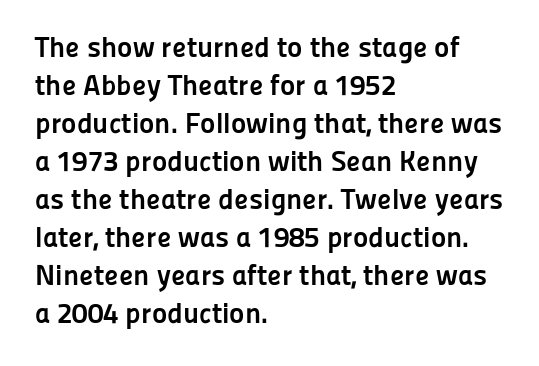
Q: Is the text bold? A: Yes.
Q: Is the text italic (slanted)? A: No, it is upright.
Q: Is the typeface a serif or a sans-serif typeface? A: Sans-serif.
Q: Is the text underlined? A: No.
Q: How is the paragraph aligned? A: Left-aligned.
Q: Is the spacing between letters normal or unusually wide? A: Normal.
Q: Is the spacing between lines tight, normal or loose? A: Normal.
Q: Width (condensed, normal, or wide)? A: Normal.
Q: Stroke contrast? A: Low.
Q: x-height? A: Medium.
Q: Monospaced? A: No.
